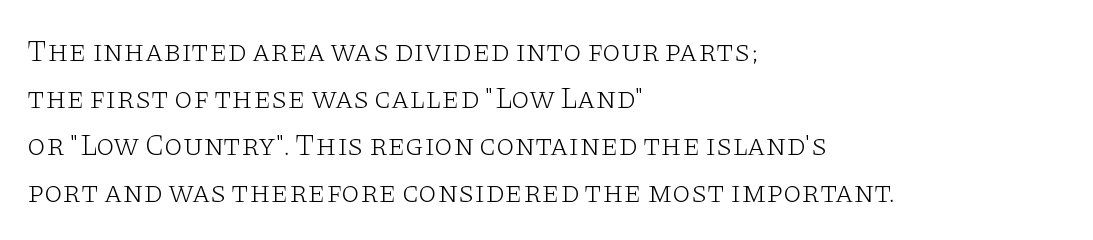
The image shows 30 px light, wide serif type, upright; set left-aligned, normal line spacing (1.57x), normal letter spacing, not underlined; low stroke contrast and a large x-height.
